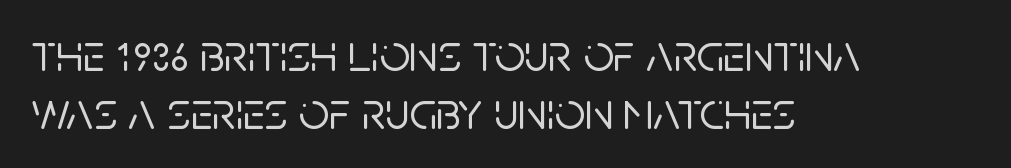
The image shows 53 px sans-serif type, upright; set left-aligned, tight line spacing (1.09x), normal letter spacing, not underlined; low stroke contrast and a large x-height.
